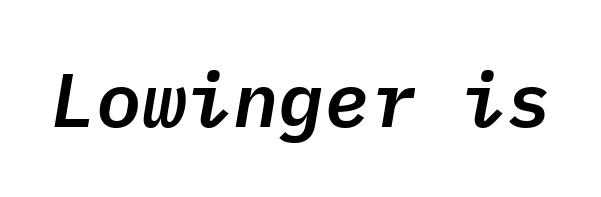
The image shows 76 px text type, italic (leaning right), monospaced; set normal letter spacing, not underlined; low stroke contrast and a medium x-height.
